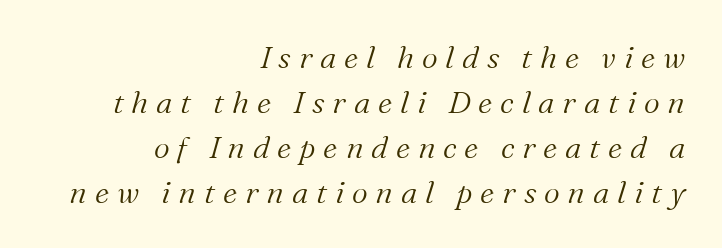
{"serif": "yes", "italic": "yes", "lean": "right", "slant_degrees": 16, "bold": "no", "weight": "light", "width": "normal", "stroke_contrast": "medium", "x_height": "medium", "monospaced": "no", "underline": "no", "align": "right", "line_spacing": "normal", "line_spacing_ratio": 1.45, "letter_spacing": "wide", "letter_spacing_em": 0.25, "glyph_px": 31}
